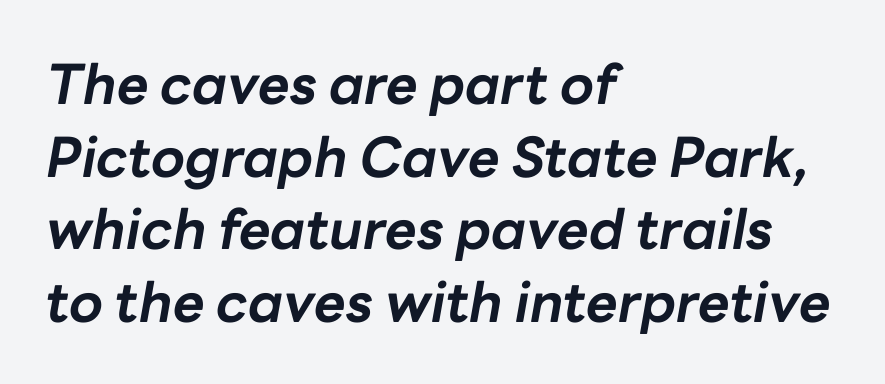
This sample keeps an unexceptional amount of space between lines. I'd describe the lettering as bold — thick and assertive. You can tell it's italic because the verticals aren't actually vertical. This sample has the flowing, uneven cadence of proportional lettering. The area under the type is left untouched. Compared with a centered layout, this one pins lines to the left instead.
